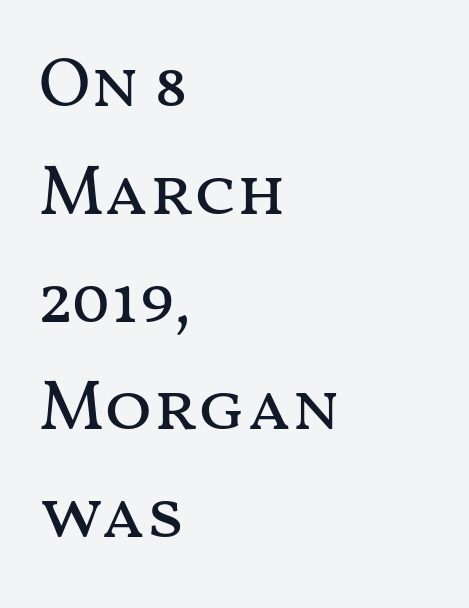
Q: Is the text bold? A: No.
Q: Is the text italic (slanted)? A: No, it is upright.
Q: Is the text underlined? A: No.
Q: How is the paragraph aligned? A: Left-aligned.
Q: Is the spacing between letters normal or unusually wide? A: Normal.
Q: Is the spacing between lines tight, normal or loose? A: Normal.
Q: Width (condensed, normal, or wide)? A: Wide.
Q: Stroke contrast? A: Medium.
Q: x-height? A: Medium.
Q: Monospaced? A: No.
